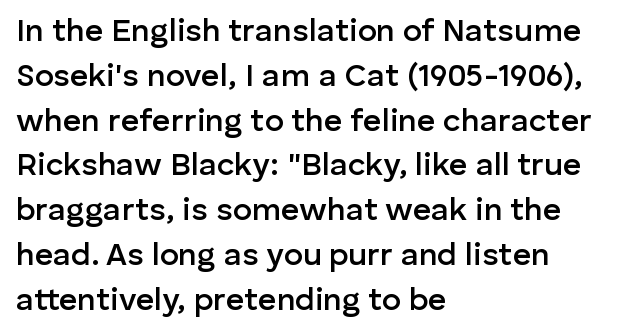
Q: Is the text bold? A: Semi-bold.
Q: Is the text italic (slanted)? A: No, it is upright.
Q: Is the typeface a serif or a sans-serif typeface? A: Sans-serif.
Q: Is the text underlined? A: No.
Q: How is the paragraph aligned? A: Left-aligned.
Q: Is the spacing between letters normal or unusually wide? A: Normal.
Q: Is the spacing between lines tight, normal or loose? A: Normal.
Q: Width (condensed, normal, or wide)? A: Normal.
Q: Stroke contrast? A: Low.
Q: x-height? A: Medium.
Q: Monospaced? A: No.
